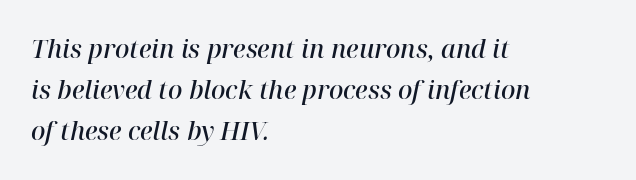
Q: Is the text bold? A: Semi-bold.
Q: Is the text italic (slanted)? A: Yes, it leans right by about 12 degrees.
Q: Is the text underlined? A: No.
Q: How is the paragraph aligned? A: Left-aligned.
Q: Is the spacing between letters normal or unusually wide? A: Normal.
Q: Is the spacing between lines tight, normal or loose? A: Normal.
